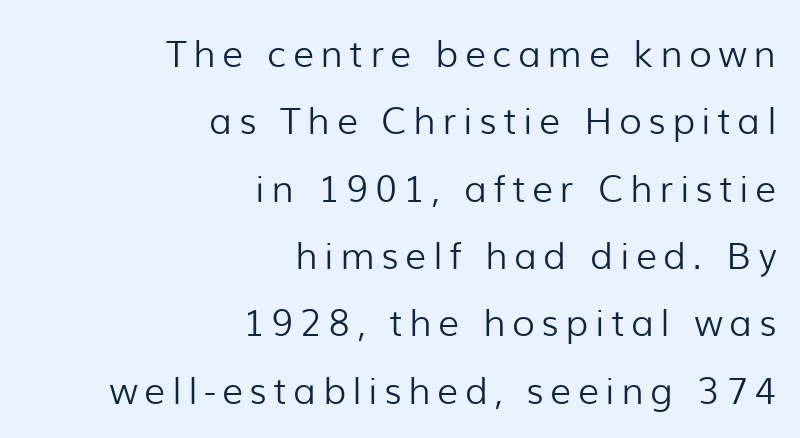
{"serif": "no", "italic": "no", "bold": "no", "weight": "light", "width": "normal", "stroke_contrast": "low", "x_height": "medium", "monospaced": "no", "underline": "no", "align": "right", "line_spacing_ratio": 1.82, "glyph_px": 37}
